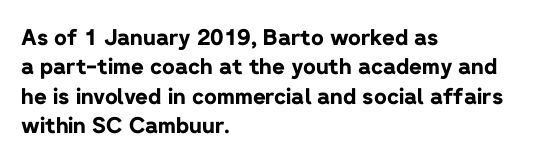
The vertical gap from one line to the next is medium. The rendering uses a bold face; every stroke is thick and dark. When letters stand straight like this, we call the style roman or upright. A typesetter would call this zero additional tracking.
